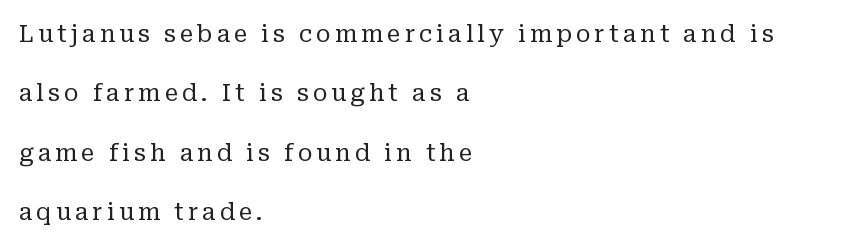
{"italic": "no", "bold": "no", "underline": "no", "align": "left", "line_spacing": "loose", "line_spacing_ratio": 2.47, "glyph_px": 24}
